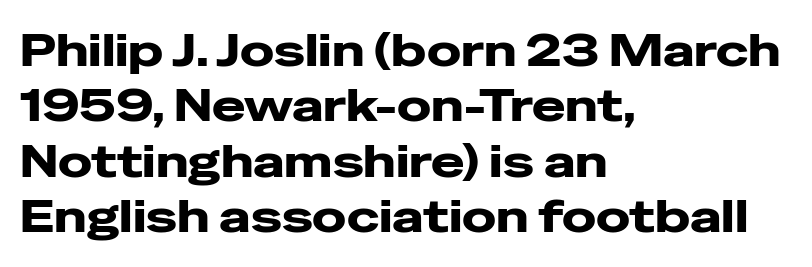
The image shows 45 px wide sans-serif type, upright; set left-aligned, line spacing 1.23x, normal letter spacing, not underlined; low stroke contrast and a medium x-height.
